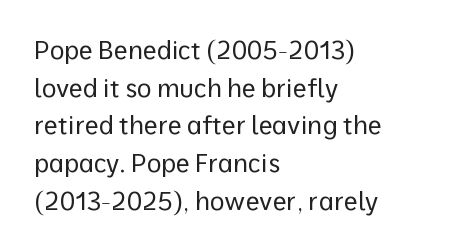
Q: Is the text bold? A: No.
Q: Is the text italic (slanted)? A: No, it is upright.
Q: Is the text underlined? A: No.
Q: How is the paragraph aligned? A: Left-aligned.
Q: Is the spacing between letters normal or unusually wide? A: Normal.
Q: Is the spacing between lines tight, normal or loose? A: Normal.
